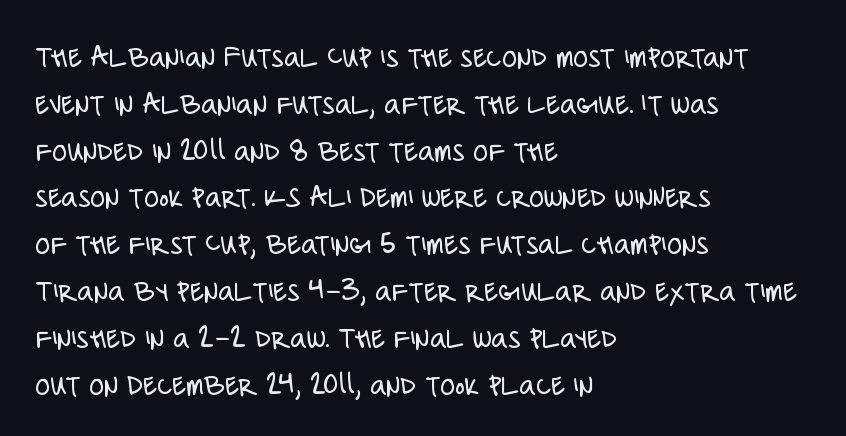
Q: Is the text bold? A: No.
Q: Is the text italic (slanted)? A: No, it is upright.
Q: Is the typeface a serif or a sans-serif typeface? A: Sans-serif.
Q: Is the text underlined? A: No.
Q: How is the paragraph aligned? A: Left-aligned.
Q: Is the spacing between letters normal or unusually wide? A: Normal.
Q: Is the spacing between lines tight, normal or loose? A: Normal.
Q: Width (condensed, normal, or wide)? A: Condensed.
Q: Stroke contrast? A: Low.
Q: x-height? A: Large.
Q: Monospaced? A: No.
